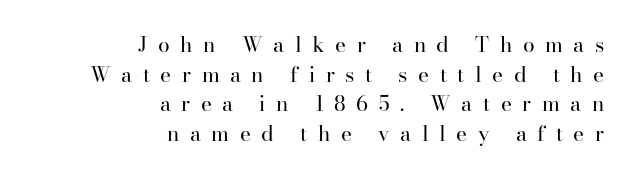
Q: Is the text bold? A: No.
Q: Is the text italic (slanted)? A: No, it is upright.
Q: Is the text underlined? A: No.
Q: How is the paragraph aligned? A: Right-aligned.
Q: Is the spacing between letters normal or unusually wide? A: Unusually wide.
Q: Is the spacing between lines tight, normal or loose? A: Normal.
